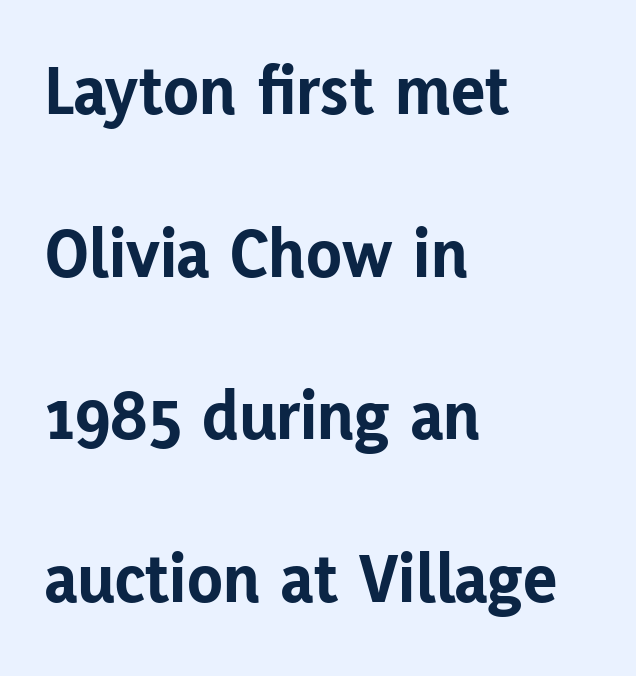
Q: Is the text bold? A: Yes.
Q: Is the text italic (slanted)? A: No, it is upright.
Q: Is the typeface a serif or a sans-serif typeface? A: Sans-serif.
Q: Is the text underlined? A: No.
Q: How is the paragraph aligned? A: Left-aligned.
Q: Is the spacing between letters normal or unusually wide? A: Normal.
Q: Is the spacing between lines tight, normal or loose? A: Loose.
Q: Width (condensed, normal, or wide)? A: Normal.
Q: Stroke contrast? A: Low.
Q: x-height? A: Medium.
Q: Monospaced? A: No.
